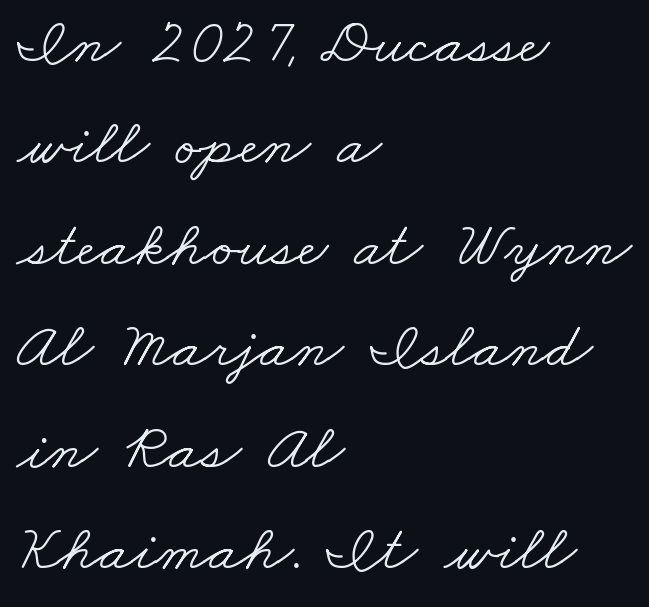
{"serif": "yes", "bold": "no", "weight": "light", "width": "wide", "stroke_contrast": "low", "x_height": "small", "monospaced": "no", "underline": "no", "align": "left", "line_spacing": "normal", "line_spacing_ratio": 1.56, "letter_spacing": "normal", "letter_spacing_em": 0.0, "glyph_px": 65}
